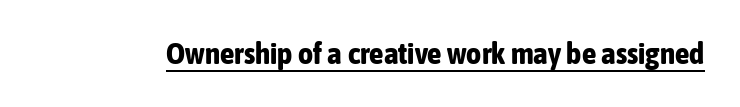
{"serif": "no", "italic": "no", "bold": "yes", "weight": "bold", "width": "condensed", "stroke_contrast": "low", "x_height": "medium", "monospaced": "no", "underline": "yes", "letter_spacing": "normal", "letter_spacing_em": 0.0, "glyph_px": 29}
